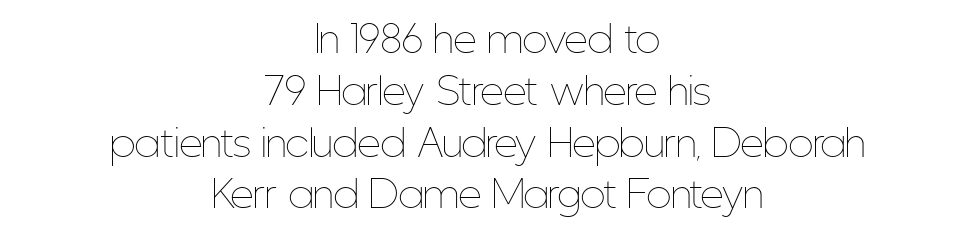
Here the designer chose a conventional face with non-uniform glyph widths. Words float on clear page, feet unadorned. If you folded the block vertically in half, each line would mirror itself in length. These lines were composed using upright roman letters.
